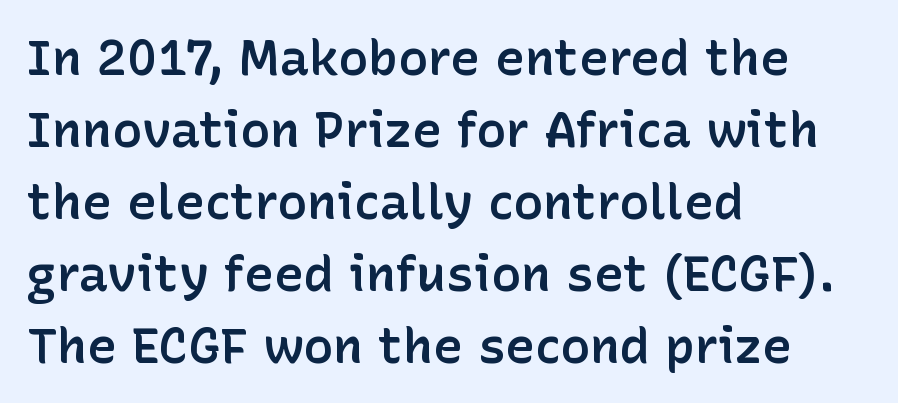
{"serif": "no", "italic": "no", "bold": "semi", "weight": "semibold", "width": "normal", "stroke_contrast": "low", "x_height": "medium", "monospaced": "no", "underline": "no", "align": "left", "line_spacing": "normal", "line_spacing_ratio": 1.44, "letter_spacing": "normal", "letter_spacing_em": 0.0, "glyph_px": 50}
